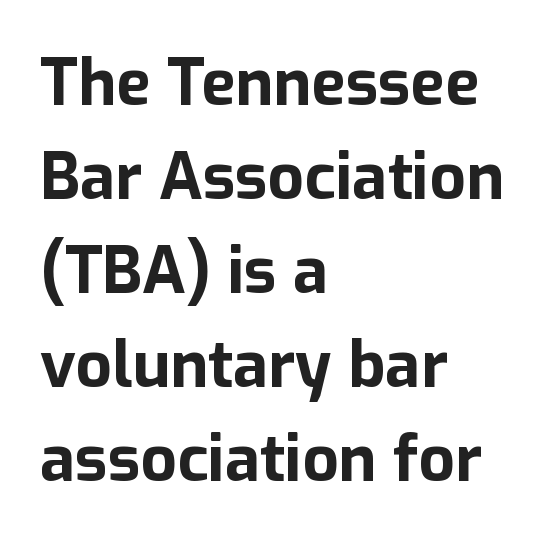
{"serif": "no", "italic": "no", "bold": "yes", "weight": "bold", "width": "normal", "stroke_contrast": "low", "x_height": "medium", "monospaced": "no", "underline": "no", "align": "left", "line_spacing": "normal", "line_spacing_ratio": 1.47, "letter_spacing": "normal", "letter_spacing_em": 0.0, "glyph_px": 64}
